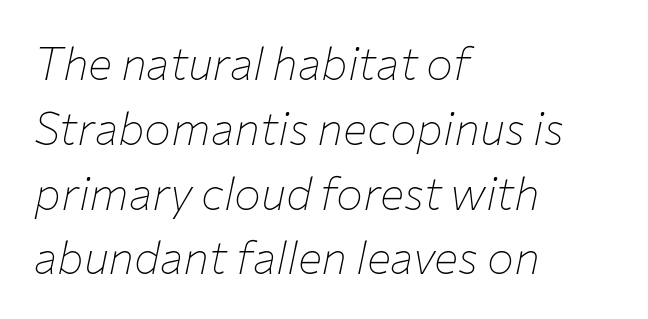
Q: Is the text bold? A: No.
Q: Is the text italic (slanted)? A: Yes, it leans right by about 12 degrees.
Q: Is the text underlined? A: No.
Q: How is the paragraph aligned? A: Left-aligned.
Q: Is the spacing between letters normal or unusually wide? A: Normal.
Q: Is the spacing between lines tight, normal or loose? A: Normal.
Q: Width (condensed, normal, or wide)? A: Normal.
Q: Stroke contrast? A: Low.
Q: x-height? A: Medium.
Q: Monospaced? A: No.
